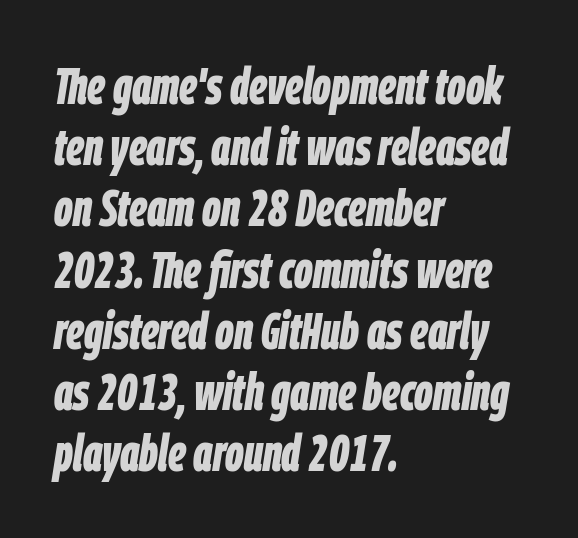
The image shows 51 px bold, condensed type, italic (leaning right); set left-aligned, line spacing 1.2x, normal letter spacing, not underlined; low stroke contrast and a large x-height.
